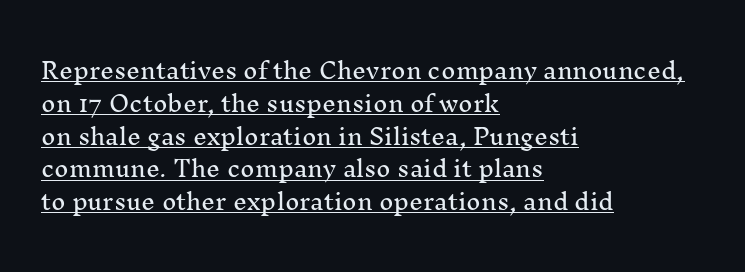
Each word holds together tightly as a unit, with standard inter-letter gaps. Somebody hit Ctrl+U on this one — the words are underlined. Is there any slant? The stems are plumb. Reading down the column, the eye jumps a familiar distance to each next line. Leftover space on each line is placed entirely after the last word.
